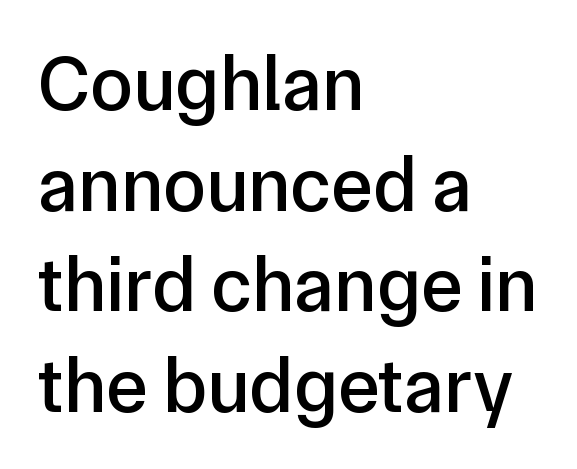
Q: Is the text italic (slanted)? A: No, it is upright.
Q: Is the typeface a serif or a sans-serif typeface? A: Sans-serif.
Q: Is the text underlined? A: No.
Q: How is the paragraph aligned? A: Left-aligned.
Q: Is the spacing between letters normal or unusually wide? A: Normal.
Q: Is the spacing between lines tight, normal or loose? A: Normal.
Q: Width (condensed, normal, or wide)? A: Normal.
Q: Stroke contrast? A: Low.
Q: x-height? A: Medium.
Q: Monospaced? A: No.
